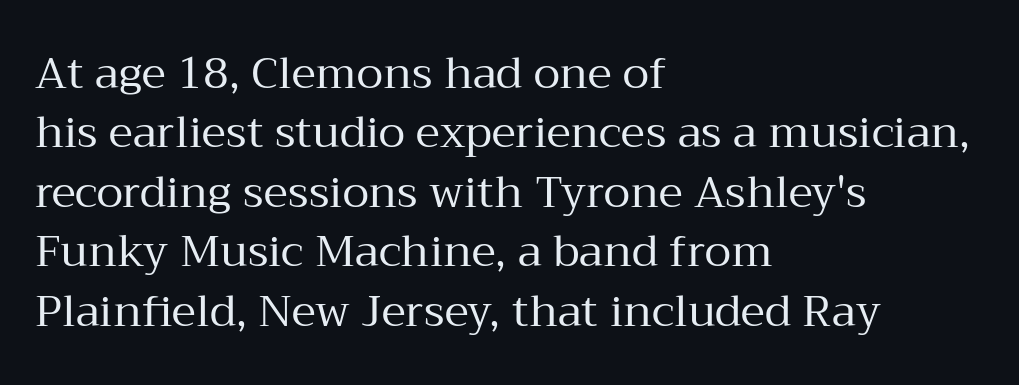
Q: Is the text bold? A: No.
Q: Is the text italic (slanted)? A: No, it is upright.
Q: Is the typeface a serif or a sans-serif typeface? A: Serif.
Q: Is the text underlined? A: No.
Q: How is the paragraph aligned? A: Left-aligned.
Q: Is the spacing between letters normal or unusually wide? A: Normal.
Q: Is the spacing between lines tight, normal or loose? A: Normal.
Q: Width (condensed, normal, or wide)? A: Normal.
Q: Stroke contrast? A: Medium.
Q: x-height? A: Medium.
Q: Monospaced? A: No.
